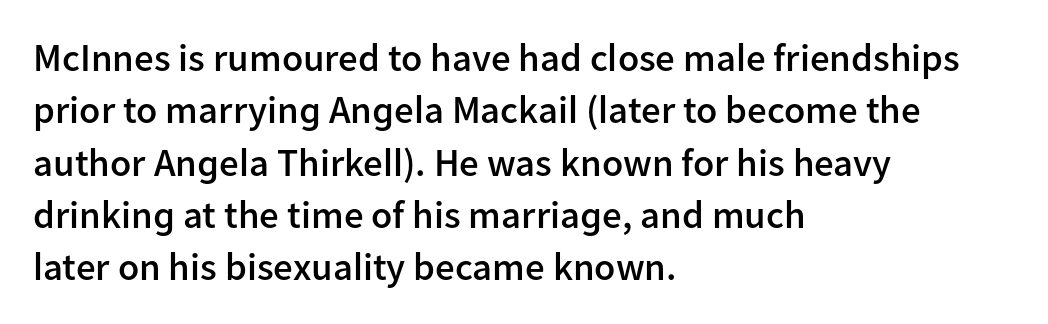
The image shows 39 px semibold sans-serif type, upright; set left-aligned, normal line spacing (1.34x), normal letter spacing, not underlined; low stroke contrast and a medium x-height.
